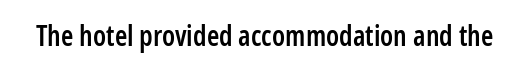
The image shows 28 px semibold, condensed sans-serif type, upright; set normal letter spacing, not underlined; low stroke contrast and a medium x-height.
